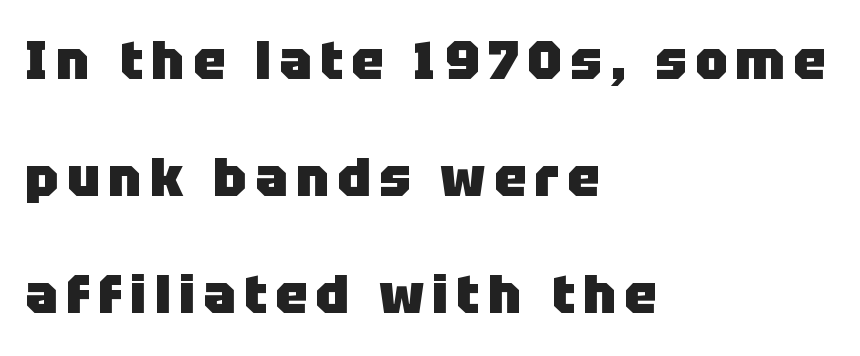
The image shows 54 px heavy sans-serif type, upright; set left-aligned, loose line spacing (2.17x), not underlined; low stroke contrast and a large x-height.
